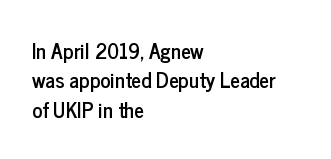
If you drew a ruler down the left edge, every line would touch it. The foot of each line stays bare and open. What's the leading like? Ordinary, nothing unusual. The axis of the letterforms is exactly vertical. Observe the ordinary spacing: letters are neighbours, not strangers.
